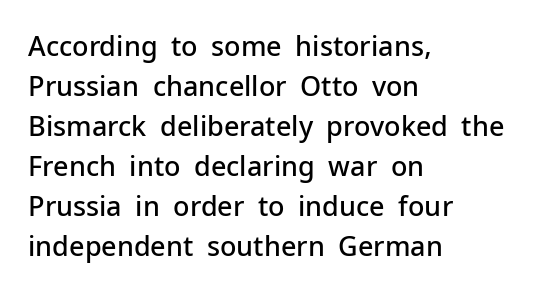
Type without underlining. The passage shown stacks its lines at a standard gap. This rendering uses left alignment, leaving the right contour irregular. Here the glyphs are tracked normally, forming tight word shapes.
